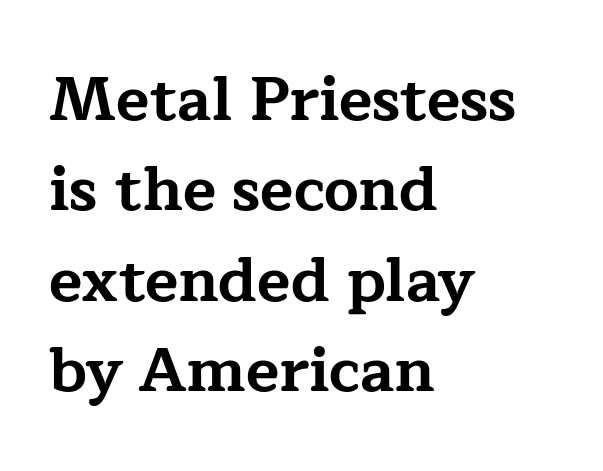
The image shows 61 px bold, wide serif type, upright; set left-aligned, normal line spacing (1.48x), normal letter spacing, not underlined; low stroke contrast and a medium x-height.
